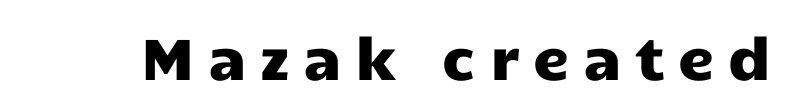
Q: Is the text italic (slanted)? A: No, it is upright.
Q: Is the typeface a serif or a sans-serif typeface? A: Sans-serif.
Q: Is the text underlined? A: No.
Q: Is the spacing between letters normal or unusually wide? A: Unusually wide.
Q: Width (condensed, normal, or wide)? A: Wide.
Q: Stroke contrast? A: Low.
Q: x-height? A: Medium.
Q: Monospaced? A: No.
